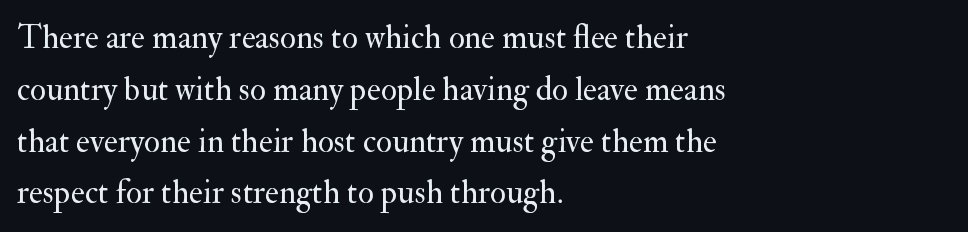
Q: Is the text bold? A: No.
Q: Is the text italic (slanted)? A: No, it is upright.
Q: Is the typeface a serif or a sans-serif typeface? A: Serif.
Q: Is the text underlined? A: No.
Q: How is the paragraph aligned? A: Left-aligned.
Q: Is the spacing between letters normal or unusually wide? A: Normal.
Q: Is the spacing between lines tight, normal or loose? A: Normal.
Q: Width (condensed, normal, or wide)? A: Normal.
Q: Stroke contrast? A: Medium.
Q: x-height? A: Small.
Q: Monospaced? A: No.
